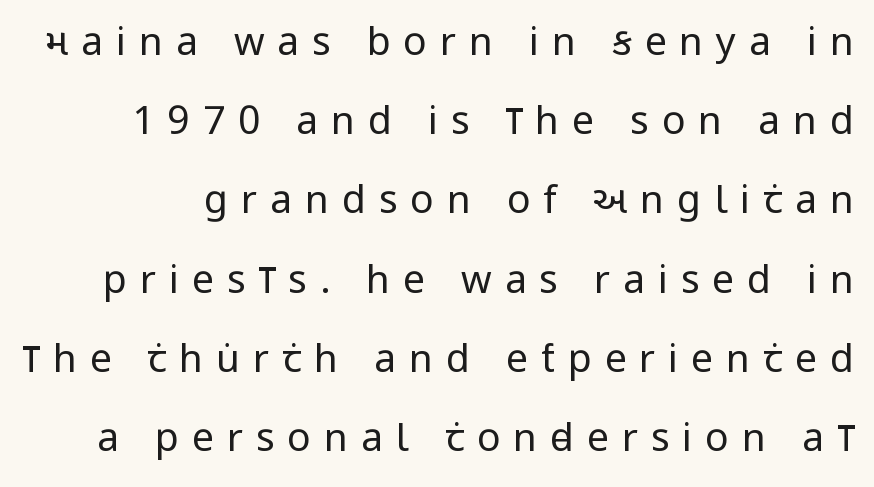
Q: Is the text bold? A: No.
Q: Is the text italic (slanted)? A: No, it is upright.
Q: Is the typeface a serif or a sans-serif typeface? A: Sans-serif.
Q: Is the text underlined? A: No.
Q: Is the spacing between letters normal or unusually wide? A: Unusually wide.
Q: Is the spacing between lines tight, normal or loose? A: Loose.
Q: Width (condensed, normal, or wide)? A: Condensed.
Q: Stroke contrast? A: Low.
Q: x-height? A: Large.
Q: Monospaced? A: No.
